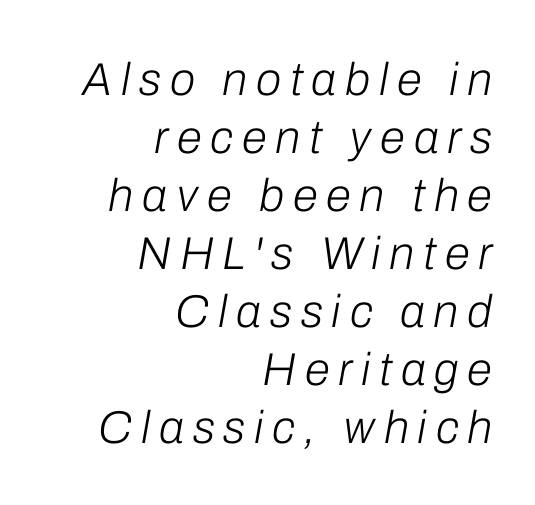
Q: Is the text bold? A: No.
Q: Is the text italic (slanted)? A: Yes, it leans right by about 10 degrees.
Q: Is the text underlined? A: No.
Q: How is the paragraph aligned? A: Right-aligned.
Q: Is the spacing between lines tight, normal or loose? A: Normal.
Q: Width (condensed, normal, or wide)? A: Normal.
Q: Stroke contrast? A: Low.
Q: x-height? A: Medium.
Q: Monospaced? A: No.
